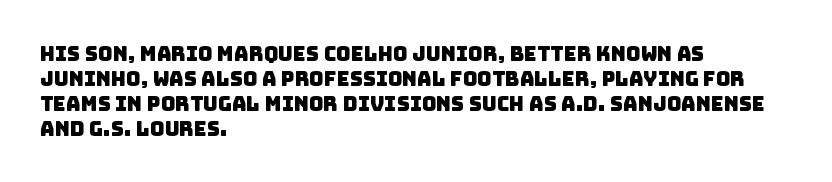
Q: Is the text underlined? A: No.
Q: How is the paragraph aligned? A: Left-aligned.
Q: Is the spacing between letters normal or unusually wide? A: Normal.
Q: Is the spacing between lines tight, normal or loose? A: Normal.
